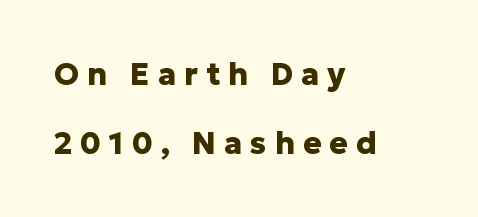
The passage shown is typeset with a sans-serif family. Posture: straight, roman, zero tilt. These lines stand farther apart than default settings would place them. The compositor pushed each line to the left boundary.
